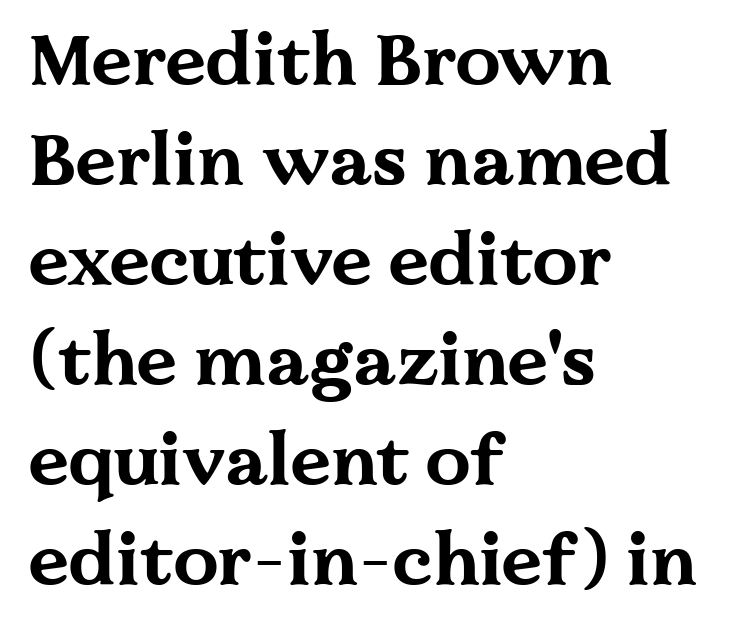
{"serif": "yes", "italic": "no", "bold": "yes", "weight": "bold", "width": "wide", "stroke_contrast": "medium", "x_height": "medium", "monospaced": "no", "underline": "no", "align": "left", "line_spacing": "normal", "line_spacing_ratio": 1.39, "letter_spacing": "normal", "letter_spacing_em": 0.0, "glyph_px": 72}
